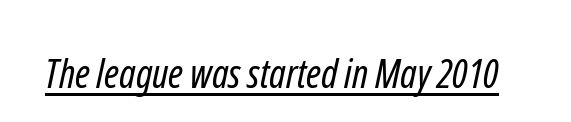
The image shows 40 px regular-weight, condensed sans-serif type; set normal letter spacing, underlined; low stroke contrast and a medium x-height.
